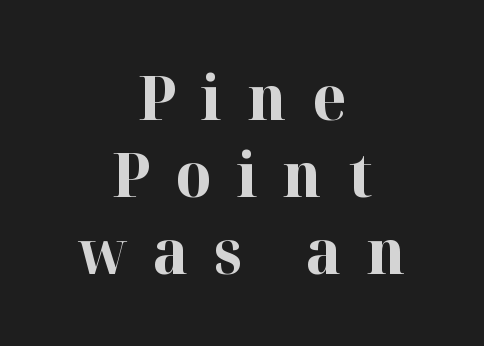
Q: Is the text bold? A: Yes.
Q: Is the text italic (slanted)? A: No, it is upright.
Q: Is the typeface a serif or a sans-serif typeface? A: Serif.
Q: Is the text underlined? A: No.
Q: How is the paragraph aligned? A: Centered.
Q: Is the spacing between letters normal or unusually wide? A: Unusually wide.
Q: Is the spacing between lines tight, normal or loose? A: Normal.
Q: Width (condensed, normal, or wide)? A: Normal.
Q: Stroke contrast? A: High.
Q: x-height? A: Medium.
Q: Monospaced? A: No.
